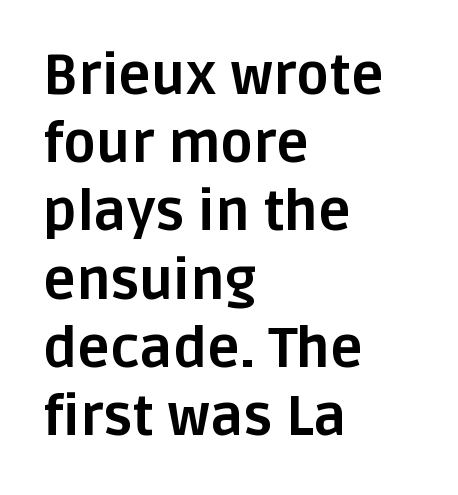
The image shows 55 px bold sans-serif type, upright; set left-aligned, line spacing 1.24x, normal letter spacing, not underlined; low stroke contrast and a large x-height.
